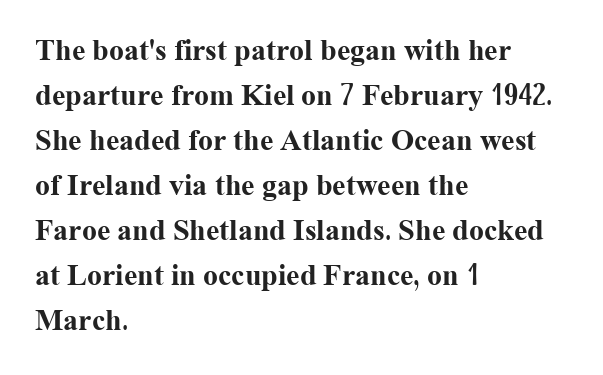
Q: Is the text bold? A: Yes.
Q: Is the text italic (slanted)? A: No, it is upright.
Q: Is the typeface a serif or a sans-serif typeface? A: Serif.
Q: Is the text underlined? A: No.
Q: How is the paragraph aligned? A: Left-aligned.
Q: Is the spacing between letters normal or unusually wide? A: Normal.
Q: Is the spacing between lines tight, normal or loose? A: Normal.
Q: Width (condensed, normal, or wide)? A: Normal.
Q: Stroke contrast? A: Medium.
Q: x-height? A: Medium.
Q: Monospaced? A: No.
